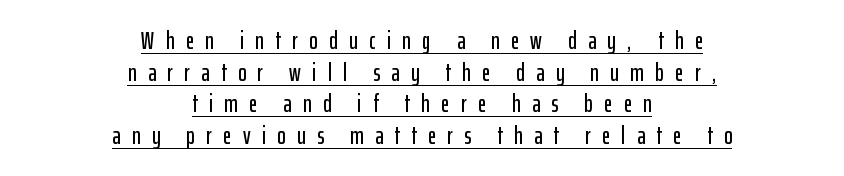
Q: Is the text italic (slanted)? A: No, it is upright.
Q: Is the text underlined? A: Yes.
Q: How is the paragraph aligned? A: Centered.
Q: Is the spacing between letters normal or unusually wide? A: Unusually wide.
Q: Is the spacing between lines tight, normal or loose? A: Normal.
